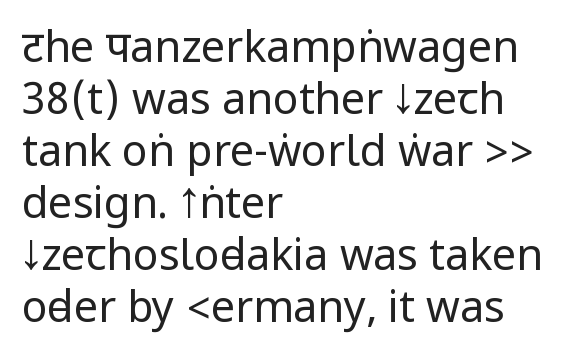
Q: Is the text bold? A: No.
Q: Is the text italic (slanted)? A: No, it is upright.
Q: Is the typeface a serif or a sans-serif typeface? A: Sans-serif.
Q: Is the text underlined? A: No.
Q: How is the paragraph aligned? A: Left-aligned.
Q: Is the spacing between letters normal or unusually wide? A: Normal.
Q: Width (condensed, normal, or wide)? A: Condensed.
Q: Stroke contrast? A: Low.
